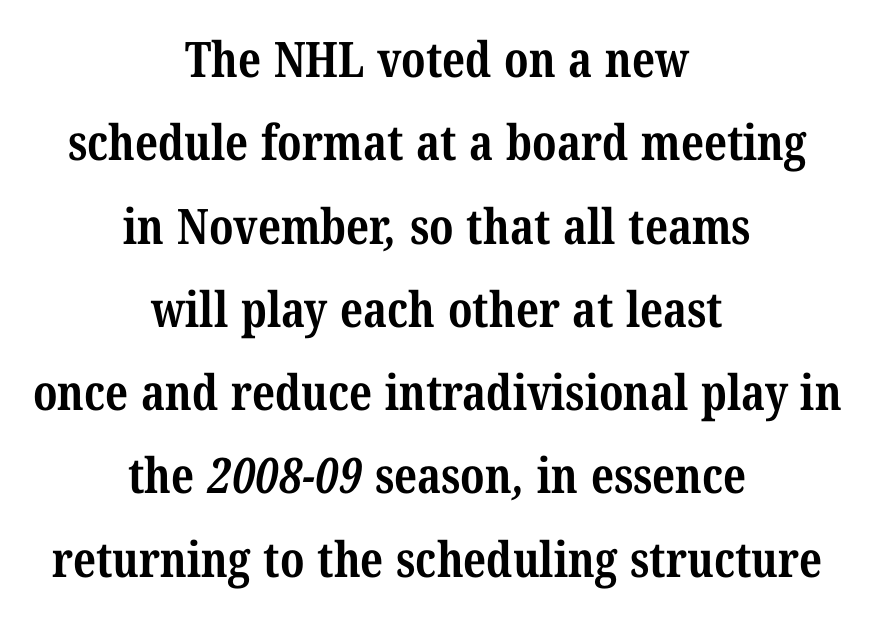
{"serif": "yes", "bold": "yes", "weight": "bold", "width": "condensed", "stroke_contrast": "medium", "x_height": "medium", "monospaced": "no", "underline": "no", "align": "center", "line_spacing": "normal", "line_spacing_ratio": 1.7, "letter_spacing": "normal", "letter_spacing_em": 0.0, "glyph_px": 49}
